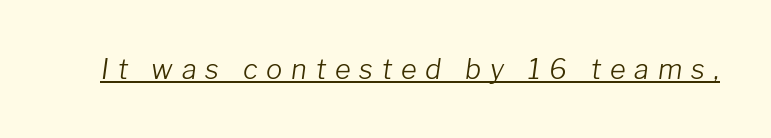
Underline: present. Ink coverage per letter is moderate at most. The glyphs look as if they've been sheared to an angle. Is the letter spacing exaggerated? Yes — the characters are pushed far apart.
